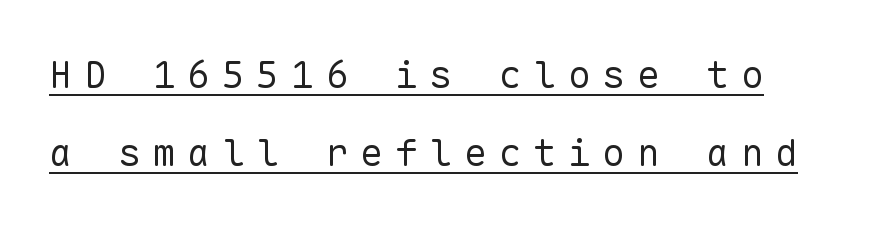
Q: Is the text bold? A: No.
Q: Is the text italic (slanted)? A: No, it is upright.
Q: Is the typeface a serif or a sans-serif typeface? A: Sans-serif.
Q: Is the text underlined? A: Yes.
Q: Is the spacing between letters normal or unusually wide? A: Unusually wide.
Q: Is the spacing between lines tight, normal or loose? A: Loose.
Q: Width (condensed, normal, or wide)? A: Normal.
Q: Stroke contrast? A: Low.
Q: x-height? A: Medium.
Q: Monospaced? A: Yes.
